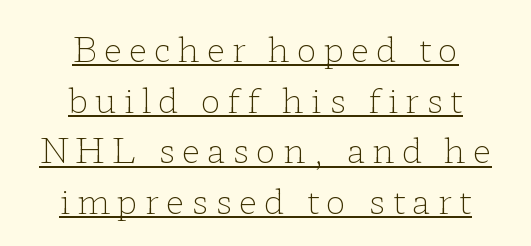
The image shows 34 px light, wide serif type, upright; set centered, normal line spacing (1.49x), unusually wide letter spacing (+0.2 em), underlined; low stroke contrast and a medium x-height.
